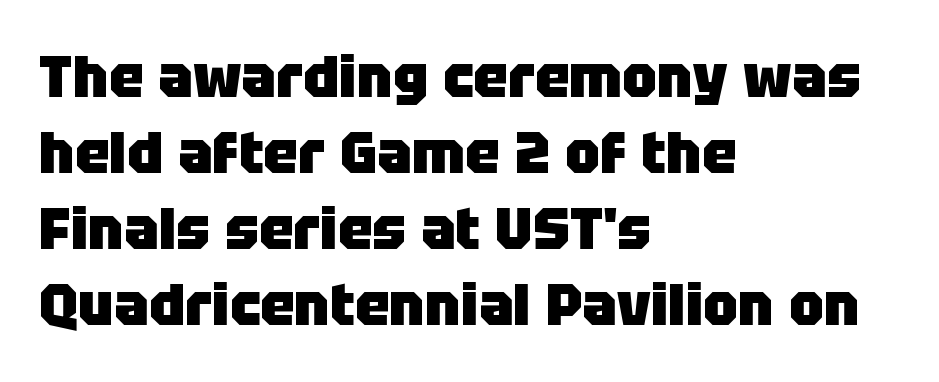
{"serif": "no", "italic": "no", "bold": "yes", "weight": "heavy", "width": "normal", "stroke_contrast": "low", "x_height": "large", "monospaced": "no", "underline": "no", "align": "left", "line_spacing": "normal", "line_spacing_ratio": 1.31, "letter_spacing": "normal", "letter_spacing_em": 0.0, "glyph_px": 58}
